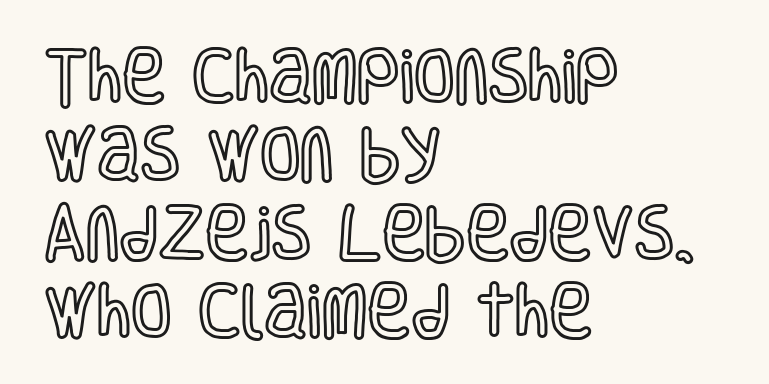
The rendering uses natural spacing where letterforms have individual widths. Vertical strokes here are truly vertical. Compared with typical paragraphs, the rows here are spaced about the same. The compositor pushed each line to the left boundary. In terms of letterspacing, this is plain default setting.
